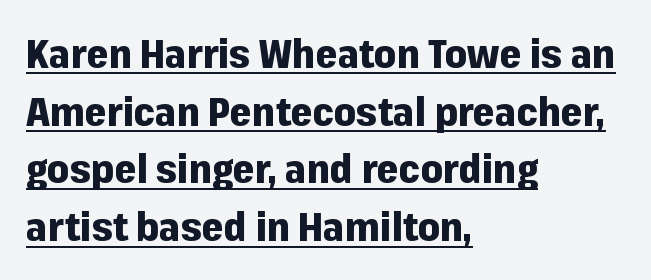
Q: Is the text bold? A: Yes.
Q: Is the text italic (slanted)? A: No, it is upright.
Q: Is the typeface a serif or a sans-serif typeface? A: Sans-serif.
Q: Is the text underlined? A: Yes.
Q: How is the paragraph aligned? A: Left-aligned.
Q: Is the spacing between letters normal or unusually wide? A: Normal.
Q: Is the spacing between lines tight, normal or loose? A: Normal.
Q: Width (condensed, normal, or wide)? A: Normal.
Q: Stroke contrast? A: Low.
Q: x-height? A: Medium.
Q: Monospaced? A: No.
